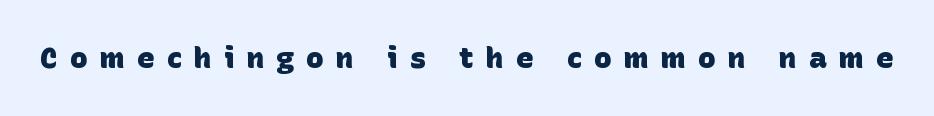
Weight check: bold — yes, fully. Do the characters align in a grid? No, the font is proportional. The type family on display is of the sans-serif kind. Characters follow at a spacing far wider than the type designer built in.
